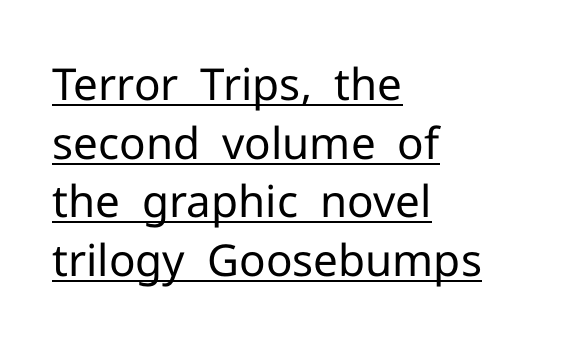
The image shows 44 px regular-weight sans-serif type, upright; set left-aligned, normal line spacing (1.33x), normal letter spacing, underlined; low stroke contrast and a medium x-height.
